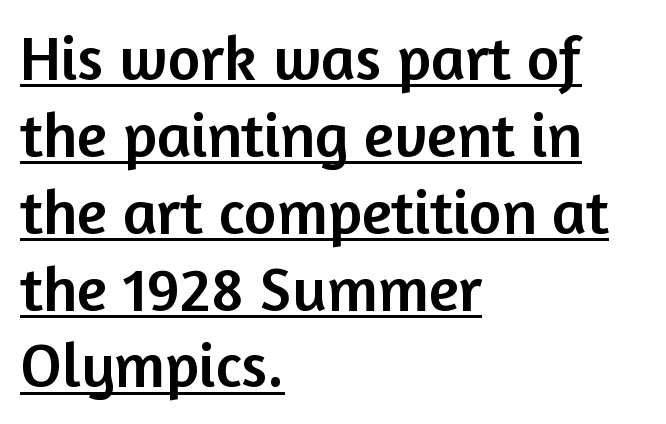
The image shows 63 px sans-serif type, upright; set left-aligned, line spacing 1.22x, normal letter spacing, underlined; low stroke contrast and a medium x-height.
